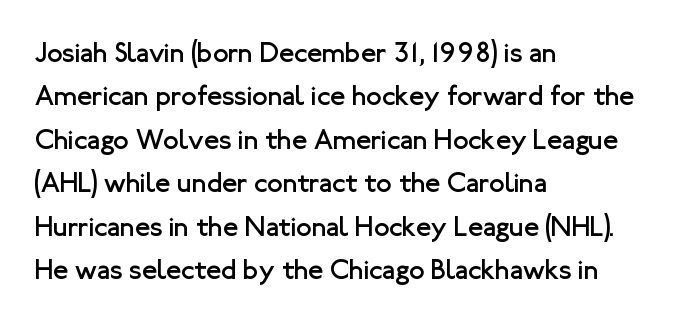
Q: Is the text bold? A: No.
Q: Is the text italic (slanted)? A: No, it is upright.
Q: Is the typeface a serif or a sans-serif typeface? A: Sans-serif.
Q: Is the text underlined? A: No.
Q: How is the paragraph aligned? A: Left-aligned.
Q: Is the spacing between letters normal or unusually wide? A: Normal.
Q: Is the spacing between lines tight, normal or loose? A: Normal.
Q: Width (condensed, normal, or wide)? A: Normal.
Q: Stroke contrast? A: Low.
Q: x-height? A: Medium.
Q: Monospaced? A: No.
